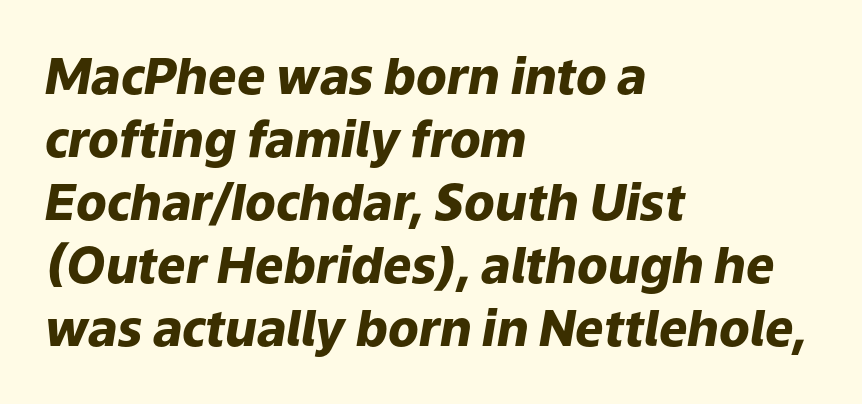
The image shows 50 px heavy type, italic (leaning right); set left-aligned, normal line spacing (1.26x), normal letter spacing, not underlined; low stroke contrast and a medium x-height.
